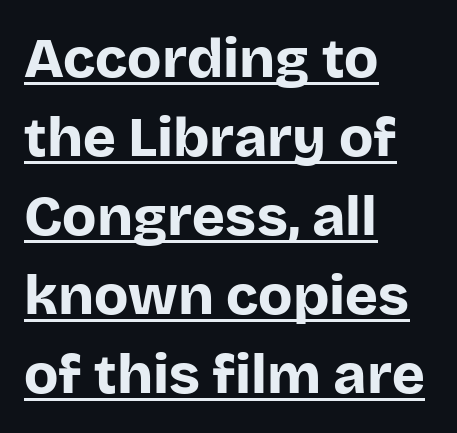
The image shows 56 px bold sans-serif type, upright; set left-aligned, normal line spacing (1.41x), normal letter spacing, underlined; low stroke contrast and a large x-height.
